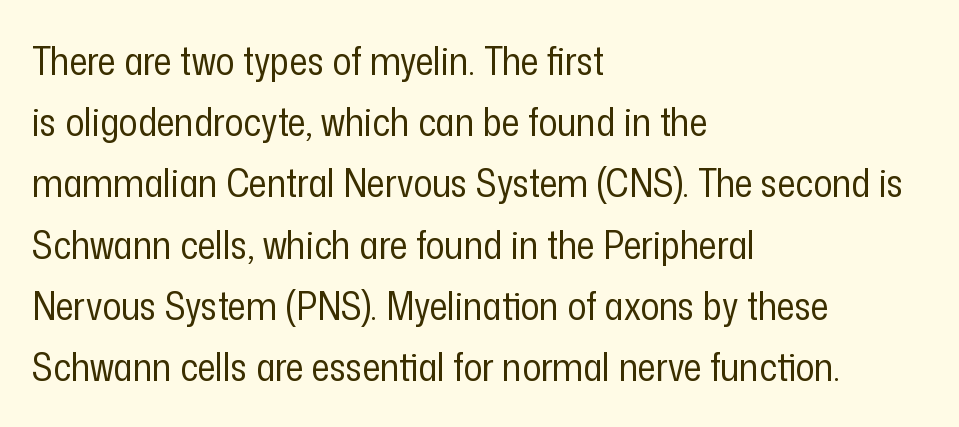
Heft: none added — not bold. These lines stack with their left ends in a neat column. A bare baseline throughout the passage. Looks like regular typesetting: each glyph gets only the width it needs. Does the type have serifs? No, each stem ends abruptly.
